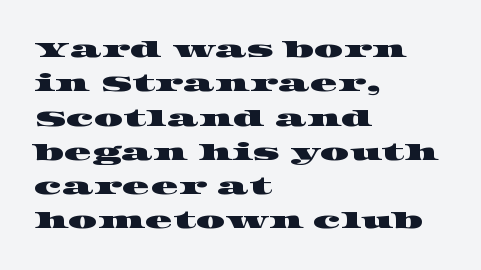
The image shows 23 px text type; set left-aligned, normal line spacing (1.49x), normal letter spacing, not underlined.
